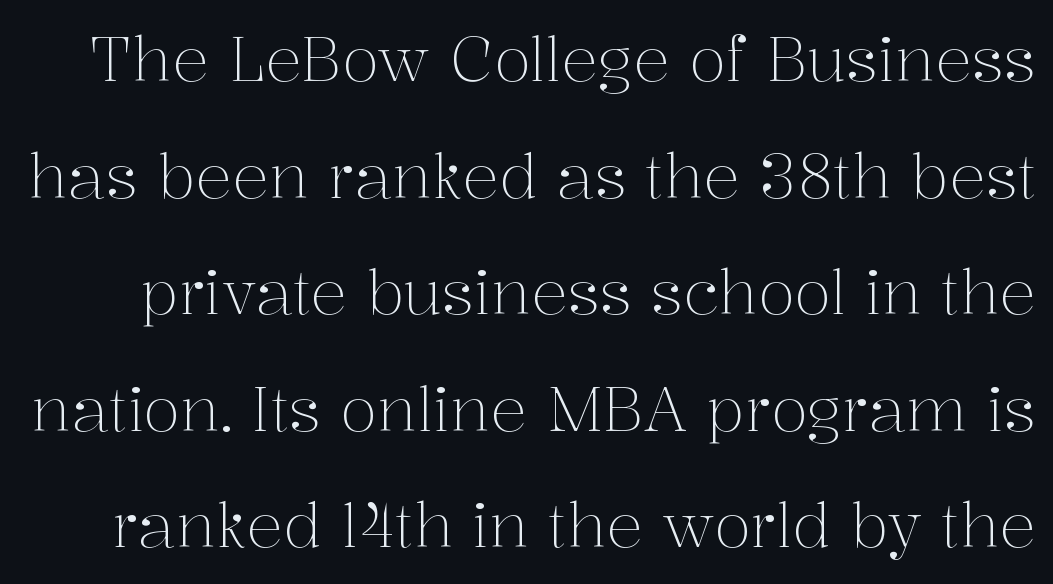
Q: Is the text bold? A: No.
Q: Is the text italic (slanted)? A: No, it is upright.
Q: Is the typeface a serif or a sans-serif typeface? A: Serif.
Q: Is the text underlined? A: No.
Q: Is the spacing between letters normal or unusually wide? A: Normal.
Q: Is the spacing between lines tight, normal or loose? A: Loose.
Q: Width (condensed, normal, or wide)? A: Normal.
Q: Stroke contrast? A: Medium.
Q: x-height? A: Medium.
Q: Monospaced? A: No.
